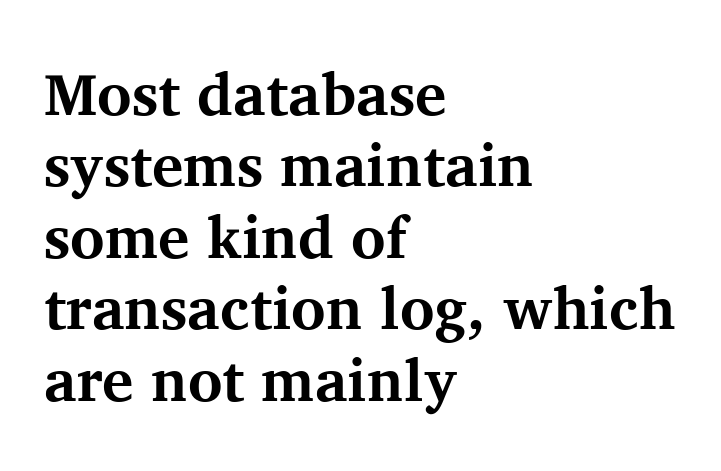
Q: Is the text bold? A: Yes.
Q: Is the text italic (slanted)? A: No, it is upright.
Q: Is the typeface a serif or a sans-serif typeface? A: Serif.
Q: Is the text underlined? A: No.
Q: How is the paragraph aligned? A: Left-aligned.
Q: Is the spacing between letters normal or unusually wide? A: Normal.
Q: Width (condensed, normal, or wide)? A: Normal.
Q: Stroke contrast? A: Medium.
Q: x-height? A: Medium.
Q: Monospaced? A: No.
